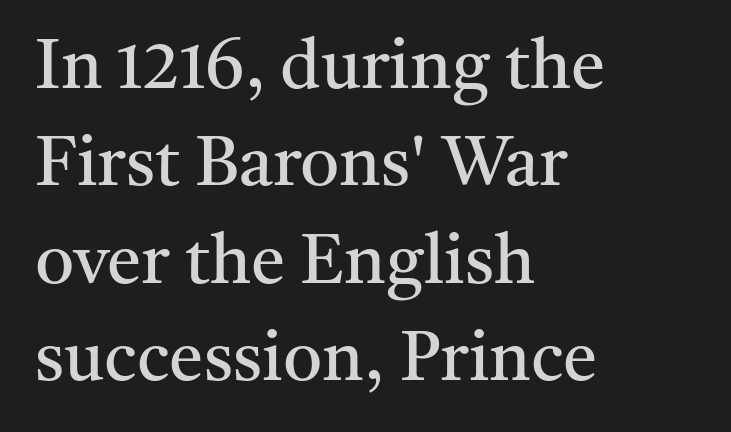
{"serif": "yes", "italic": "no", "bold": "no", "weight": "regular", "width": "normal", "stroke_contrast": "medium", "x_height": "medium", "monospaced": "no", "underline": "no", "align": "left", "line_spacing": "normal", "line_spacing_ratio": 1.41, "letter_spacing": "normal", "letter_spacing_em": 0.0, "glyph_px": 69}
